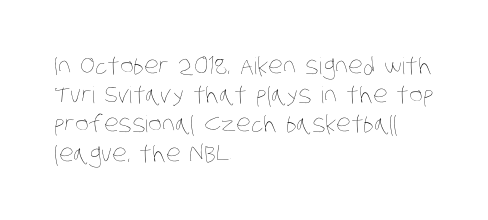
The image shows 23 px text type; set left-aligned, normal line spacing (1.27x), normal letter spacing, not underlined.
